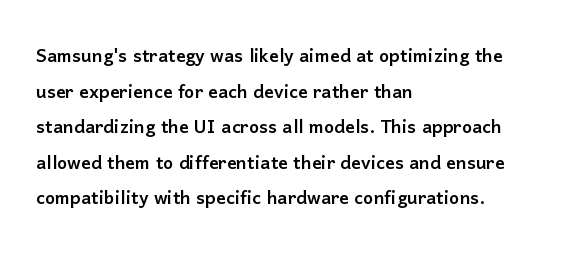
The lettering holds an erect, upright posture throughout. Inter-character spacing is left at the font's built-in metrics. The glyphs are unaccompanied by any horizontal stroke below them. Horizontal alignment here is leftward, the default for most running prose. Is there much room between lines? A standard amount, neither cramped nor airy.
